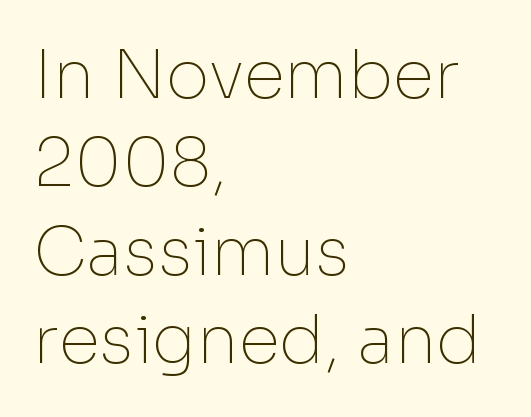
Check under the words: just untouched page. Look at the bottom of the vertical strokes: they stop flat, with no serifs. When letters stand straight like this, we call the style roman or upright. Weight: in the light-to-regular range.
